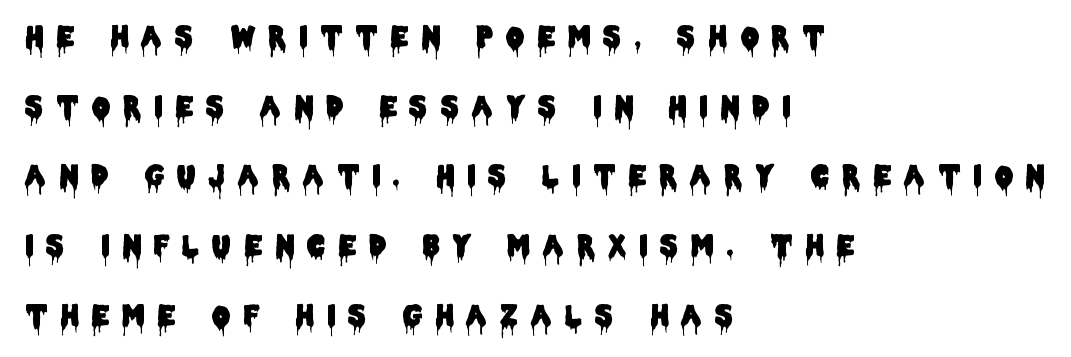
The image shows 28 px condensed sans-serif type, upright; set left-aligned, loose line spacing (2.49x), unusually wide letter spacing (+0.48 em), not underlined; low stroke contrast and a large x-height.
